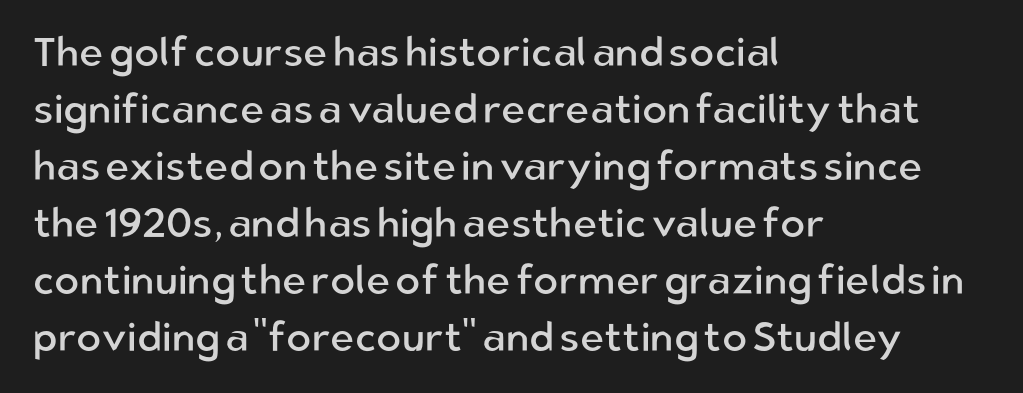
{"serif": "no", "italic": "no", "bold": "no", "weight": "regular", "width": "normal", "stroke_contrast": "low", "x_height": "medium", "monospaced": "no", "underline": "no", "align": "left", "line_spacing": "normal", "line_spacing_ratio": 1.39, "letter_spacing": "normal", "letter_spacing_em": 0.0, "glyph_px": 41}
